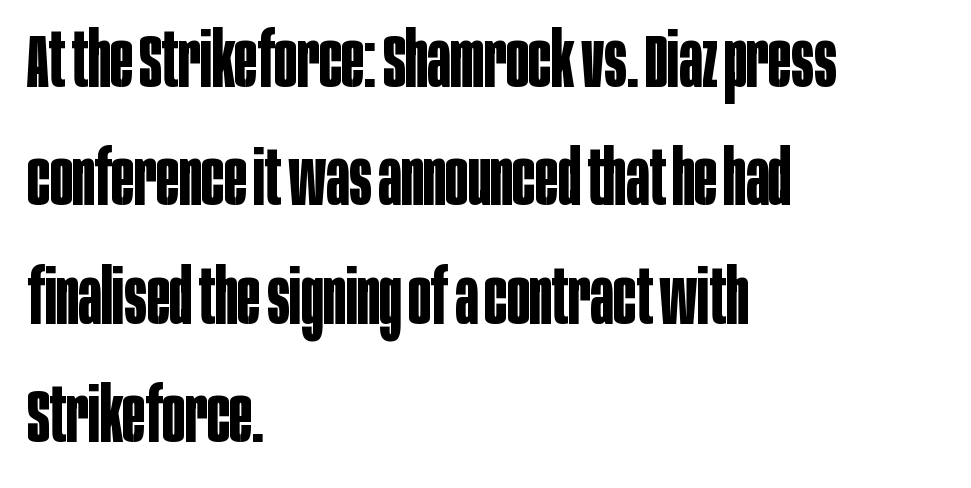
Q: Is the text bold? A: Yes.
Q: Is the text italic (slanted)? A: No, it is upright.
Q: Is the typeface a serif or a sans-serif typeface? A: Sans-serif.
Q: Is the text underlined? A: No.
Q: How is the paragraph aligned? A: Left-aligned.
Q: Is the spacing between letters normal or unusually wide? A: Normal.
Q: Is the spacing between lines tight, normal or loose? A: Normal.
Q: Width (condensed, normal, or wide)? A: Condensed.
Q: Stroke contrast? A: Low.
Q: x-height? A: Large.
Q: Monospaced? A: No.
